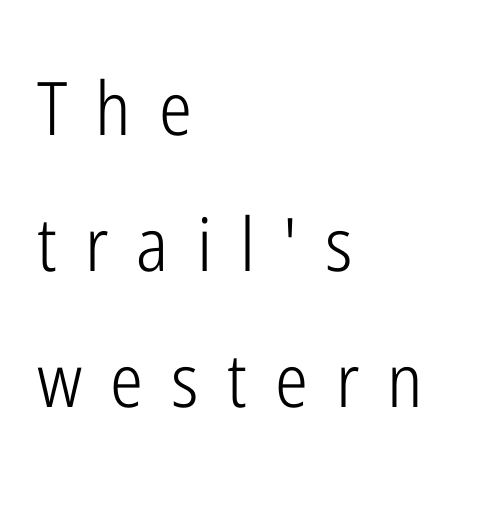
The image shows 74 px light, condensed sans-serif type, upright; set left-aligned, line spacing 1.84x, unusually wide letter spacing (+0.38 em), not underlined; low stroke contrast and a medium x-height.
